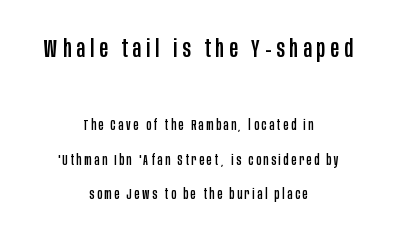
The image shows 25 px text type, upright; set centered, loose line spacing (2.46x), unusually wide letter spacing (+0.21 em), not underlined; the first (top) block is 1.79x larger.
